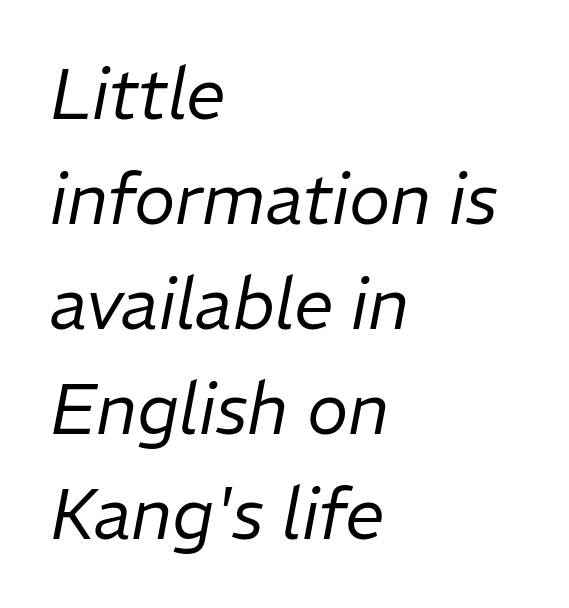
A clean baseline with only descenders dipping below it. Is this a fixed-width face? No — the glyphs have proportional, varying widths. Notice how the stems are inclined rather than vertical — that's the hallmark of italics. The typesetting does not lean heavy: it is not bold. Caption: multi-line text, flush left, ragged right. This rendering leaves character spacing at its baseline value.
